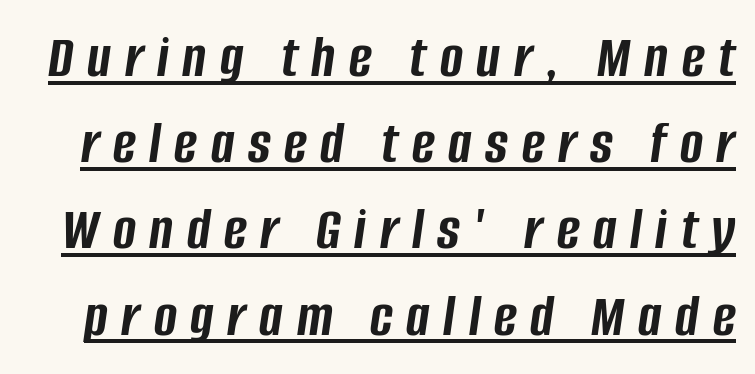
The words here are underlined. Caption: expanded tracking, letters set apart. Notice how descenders clear the ascenders below comfortably — that's standard leading. The letters are slanted; this is an italic face. Is the type bold? Yes — the strokes are clearly thick and heavy. A typesetter would call this proportional, since set widths differ per character.
